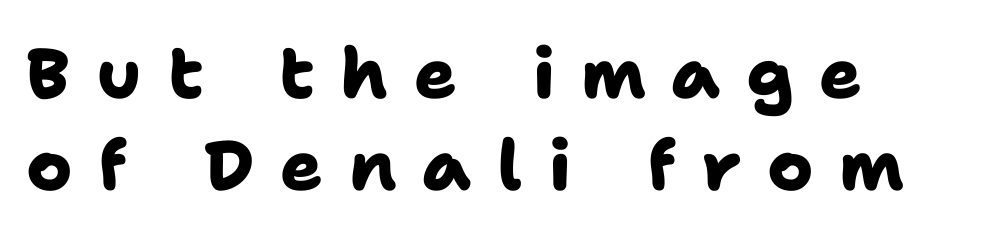
Q: Is the text bold? A: Yes.
Q: Is the typeface a serif or a sans-serif typeface? A: Sans-serif.
Q: Is the text underlined? A: No.
Q: How is the paragraph aligned? A: Left-aligned.
Q: Is the spacing between letters normal or unusually wide? A: Unusually wide.
Q: Is the spacing between lines tight, normal or loose? A: Normal.
Q: Width (condensed, normal, or wide)? A: Normal.
Q: Stroke contrast? A: Low.
Q: x-height? A: Medium.
Q: Monospaced? A: No.
